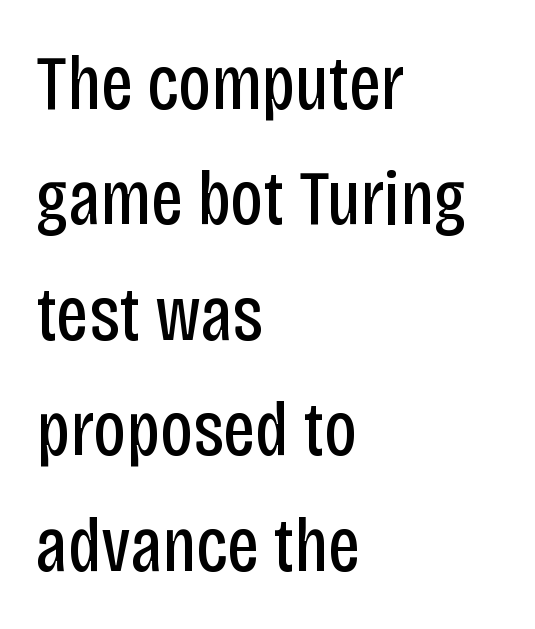
Underline: absent. Nope, no serifs anywhere on these letters. These lines are rendered in a variable-pitch font. Does the leading feel generous? No, just average. The type is set solid horizontally, with unmodified tracking. The setting favours the left margin, as ordinary paragraphs usually do.
